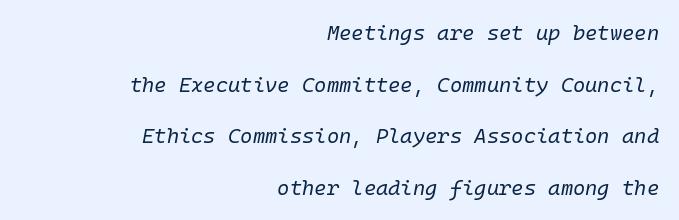
The image shows 21 px text type, italic (leaning right); set right-aligned, loose line spacing (2.46x), normal letter spacing, not underlined.
